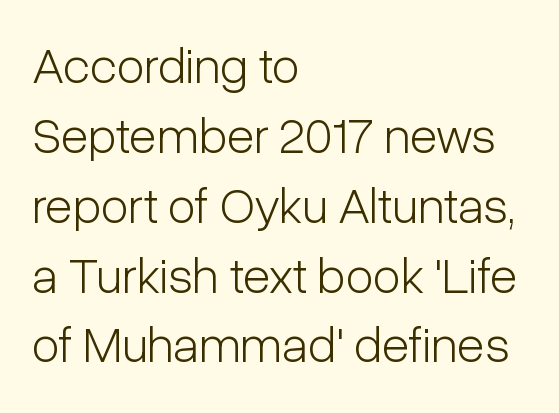
{"serif": "no", "italic": "no", "bold": "no", "weight": "light", "width": "condensed", "stroke_contrast": "low", "x_height": "medium", "monospaced": "no", "underline": "no", "align": "left", "line_spacing": "normal", "line_spacing_ratio": 1.37, "letter_spacing": "normal", "letter_spacing_em": 0.0, "glyph_px": 51}
